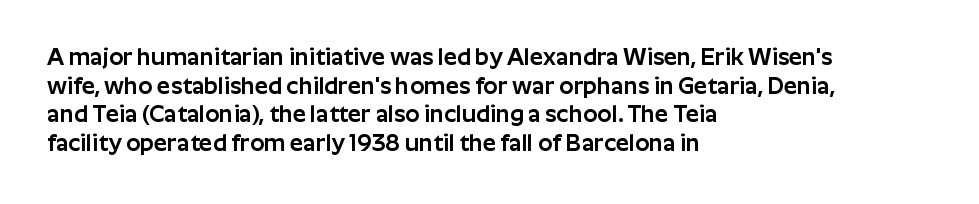
{"italic": "no", "underline": "no", "align": "left", "line_spacing_ratio": 1.24, "letter_spacing": "normal", "letter_spacing_em": 0.0, "glyph_px": 23}
